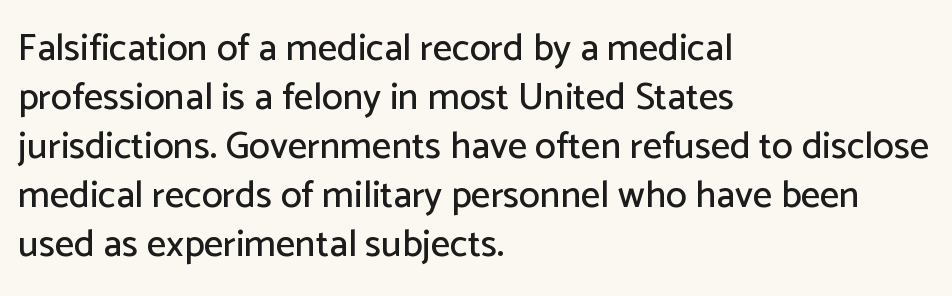
The image shows 38 px sans-serif type, upright; set left-aligned, normal line spacing (1.29x), normal letter spacing, not underlined; low stroke contrast and a medium x-height.
